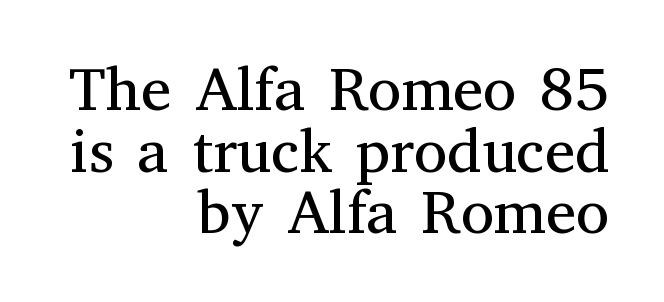
Q: Is the text bold? A: No.
Q: Is the text italic (slanted)? A: No, it is upright.
Q: Is the typeface a serif or a sans-serif typeface? A: Serif.
Q: Is the text underlined? A: No.
Q: How is the paragraph aligned? A: Right-aligned.
Q: Is the spacing between letters normal or unusually wide? A: Normal.
Q: Is the spacing between lines tight, normal or loose? A: Tight.
Q: Width (condensed, normal, or wide)? A: Normal.
Q: Stroke contrast? A: Medium.
Q: x-height? A: Medium.
Q: Monospaced? A: No.
